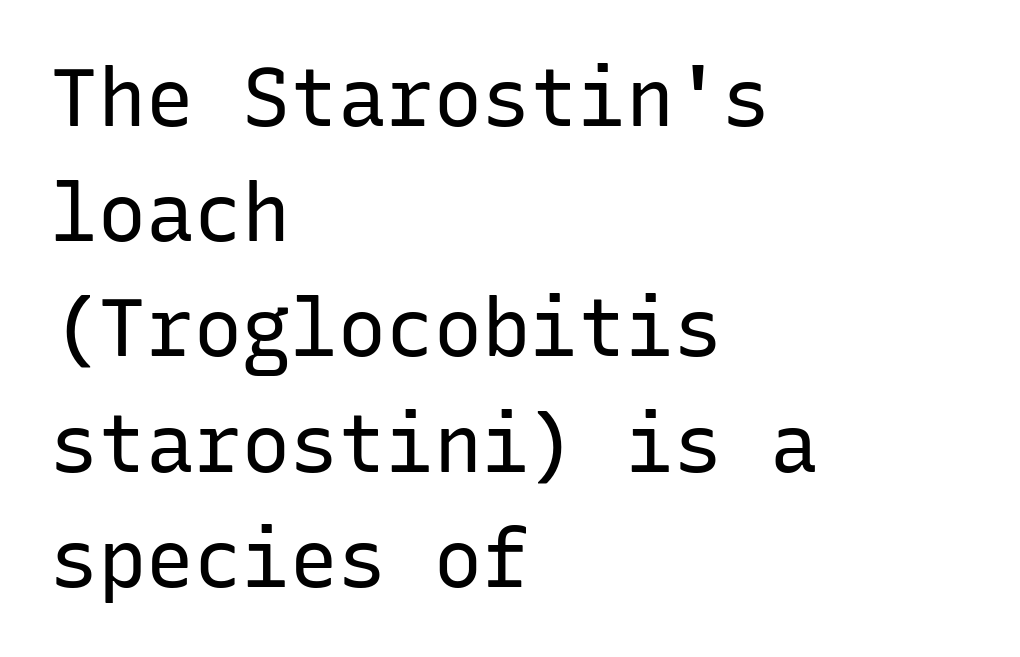
Q: Is the text bold? A: No.
Q: Is the text italic (slanted)? A: No, it is upright.
Q: Is the typeface a serif or a sans-serif typeface? A: Sans-serif.
Q: Is the text underlined? A: No.
Q: How is the paragraph aligned? A: Left-aligned.
Q: Is the spacing between letters normal or unusually wide? A: Normal.
Q: Is the spacing between lines tight, normal or loose? A: Normal.
Q: Width (condensed, normal, or wide)? A: Normal.
Q: Stroke contrast? A: Low.
Q: x-height? A: Medium.
Q: Monospaced? A: Yes.
